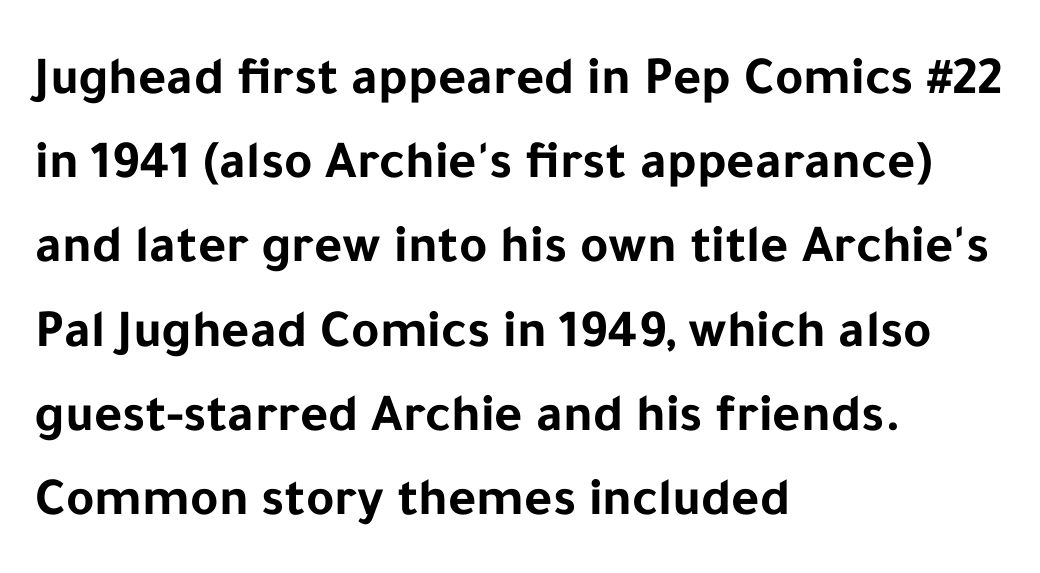
{"serif": "no", "italic": "no", "bold": "yes", "weight": "bold", "width": "normal", "stroke_contrast": "low", "x_height": "medium", "monospaced": "no", "underline": "no", "align": "left", "line_spacing": "normal", "line_spacing_ratio": 1.56, "letter_spacing": "normal", "letter_spacing_em": 0.0, "glyph_px": 54}
